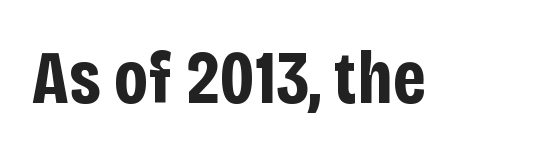
Q: Is the text bold? A: Yes.
Q: Is the text italic (slanted)? A: No, it is upright.
Q: Is the typeface a serif or a sans-serif typeface? A: Sans-serif.
Q: Is the text underlined? A: No.
Q: Is the spacing between letters normal or unusually wide? A: Normal.
Q: Width (condensed, normal, or wide)? A: Condensed.
Q: Stroke contrast? A: Low.
Q: x-height? A: Large.
Q: Monospaced? A: No.
